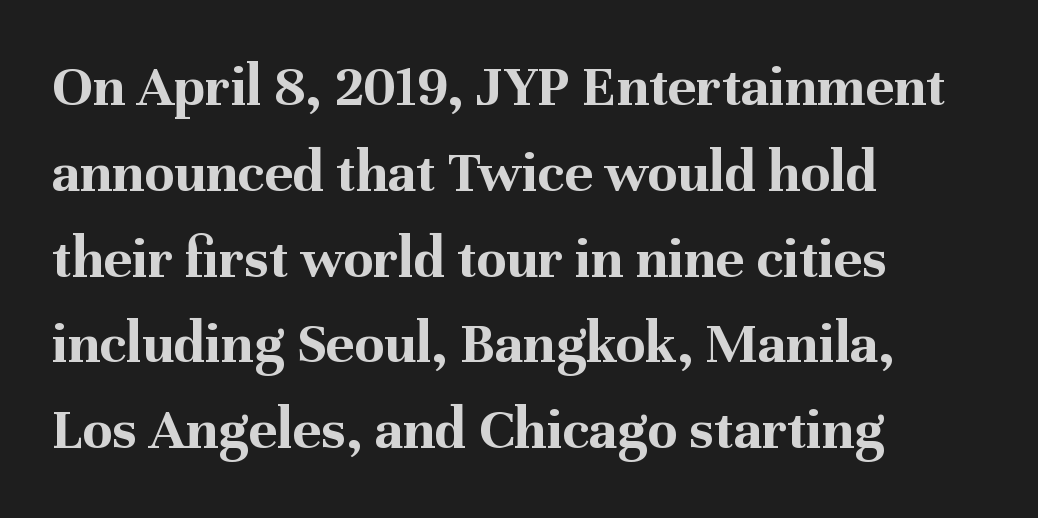
Q: Is the text bold? A: Yes.
Q: Is the text italic (slanted)? A: No, it is upright.
Q: Is the typeface a serif or a sans-serif typeface? A: Serif.
Q: Is the text underlined? A: No.
Q: How is the paragraph aligned? A: Left-aligned.
Q: Is the spacing between letters normal or unusually wide? A: Normal.
Q: Is the spacing between lines tight, normal or loose? A: Normal.
Q: Width (condensed, normal, or wide)? A: Normal.
Q: Stroke contrast? A: Medium.
Q: x-height? A: Medium.
Q: Monospaced? A: No.
